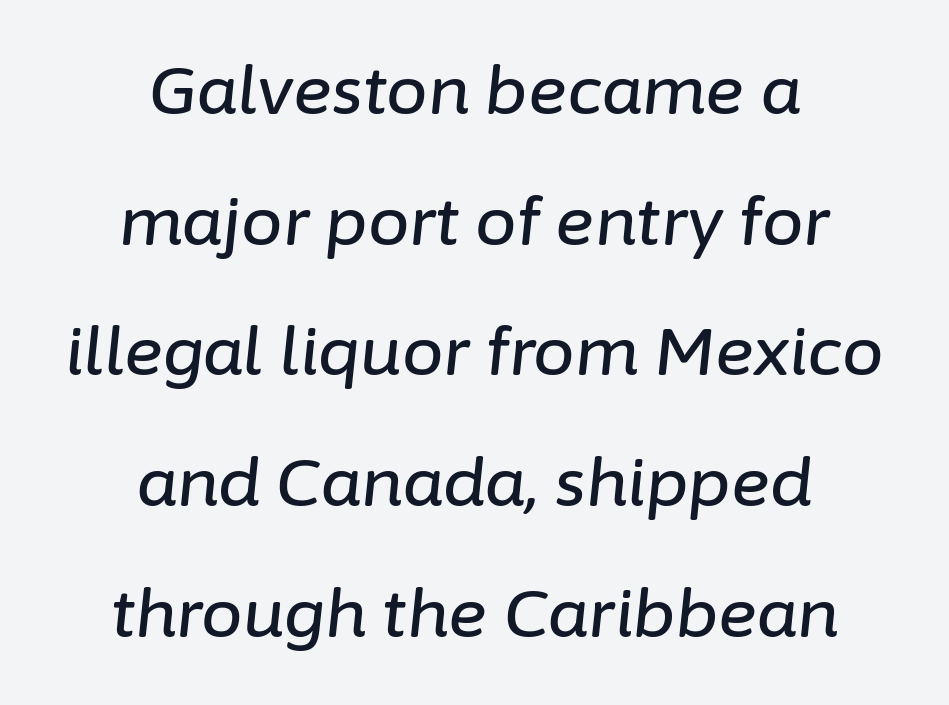
The image shows 66 px text type, italic (leaning right); set centered, loose line spacing (1.98x), normal letter spacing, not underlined; low stroke contrast and a medium x-height.
